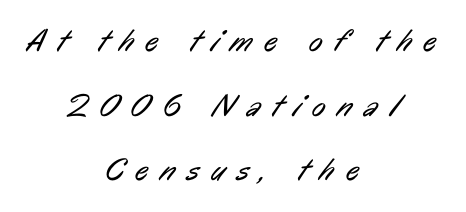
The image shows 32 px regular-weight, condensed sans-serif type; set centered, loose line spacing (2.02x), unusually wide letter spacing (+0.38 em), not underlined; low stroke contrast and a medium x-height.
